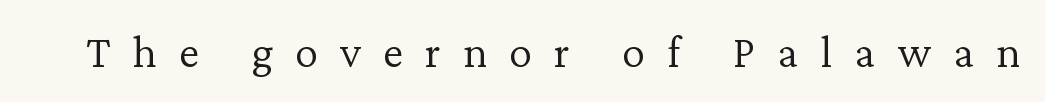
{"serif": "yes", "italic": "no", "bold": "no", "weight": "light", "width": "normal", "stroke_contrast": "low", "x_height": "medium", "monospaced": "no", "underline": "no", "letter_spacing": "wide", "letter_spacing_em": 0.48, "glyph_px": 46}
